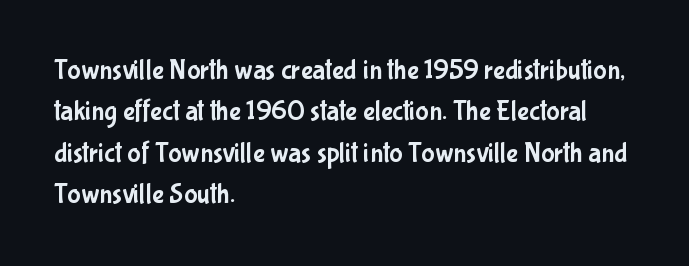
Q: Is the text italic (slanted)? A: No, it is upright.
Q: Is the typeface a serif or a sans-serif typeface? A: Sans-serif.
Q: Is the text underlined? A: No.
Q: How is the paragraph aligned? A: Left-aligned.
Q: Is the spacing between letters normal or unusually wide? A: Normal.
Q: Is the spacing between lines tight, normal or loose? A: Normal.
Q: Width (condensed, normal, or wide)? A: Condensed.
Q: Stroke contrast? A: Low.
Q: x-height? A: Medium.
Q: Monospaced? A: No.
